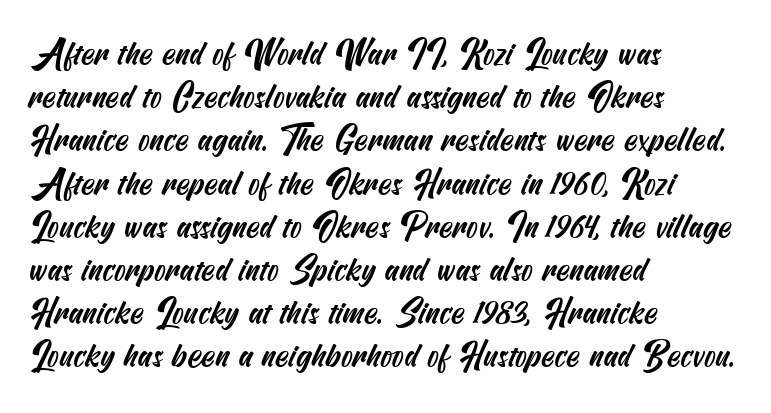
The image shows 34 px condensed sans-serif type; set left-aligned, normal line spacing (1.27x), normal letter spacing, not underlined; medium stroke contrast and a small x-height.
